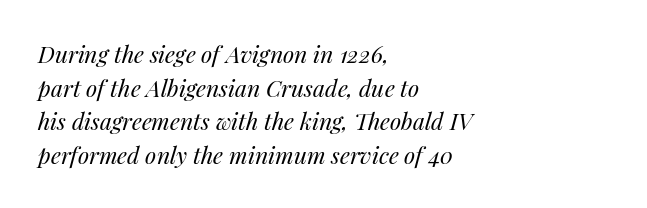
Q: Is the text bold? A: No.
Q: Is the text italic (slanted)? A: Yes, it leans right by about 14 degrees.
Q: Is the text underlined? A: No.
Q: How is the paragraph aligned? A: Left-aligned.
Q: Is the spacing between letters normal or unusually wide? A: Normal.
Q: Is the spacing between lines tight, normal or loose? A: Normal.
